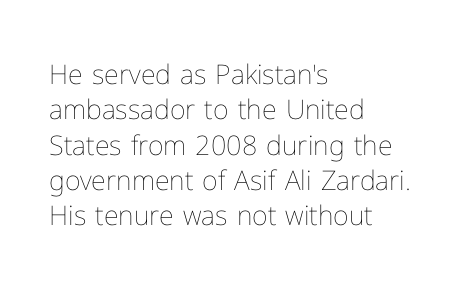
{"italic": "no", "bold": "no", "underline": "no", "align": "left", "line_spacing": "normal", "line_spacing_ratio": 1.31, "letter_spacing": "normal", "letter_spacing_em": 0.0, "glyph_px": 27}
